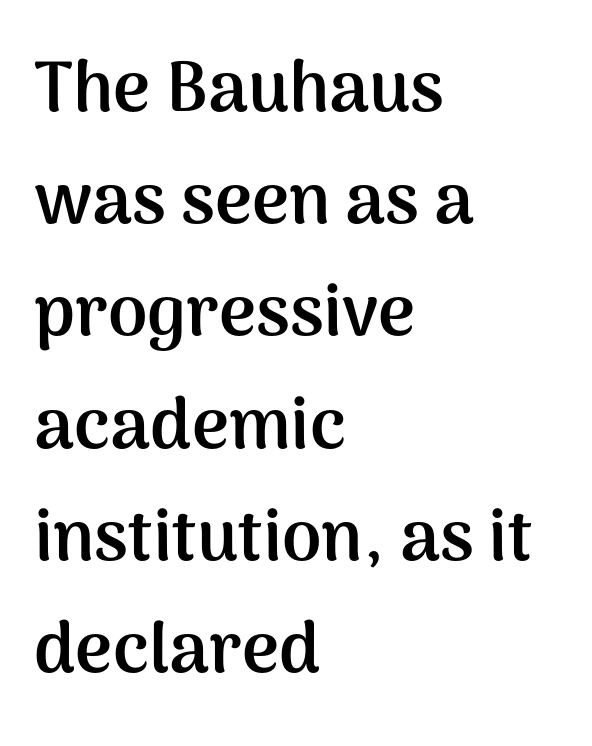
The image shows 71 px semibold sans-serif type, upright; set left-aligned, normal line spacing (1.58x), normal letter spacing, not underlined; medium stroke contrast and a medium x-height.
